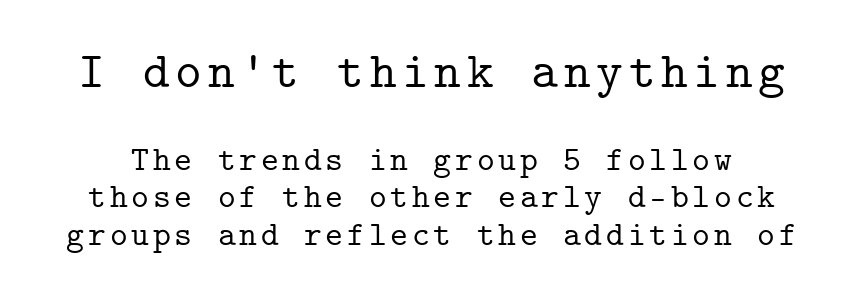
{"serif": "yes", "italic": "no", "width": "normal", "stroke_contrast": "low", "x_height": "medium", "monospaced": "yes", "underline": "no", "line_spacing": "tight", "line_spacing_ratio": 1.1, "larger_block": "first", "size_ratio": 1.5, "glyph_px": 51}
